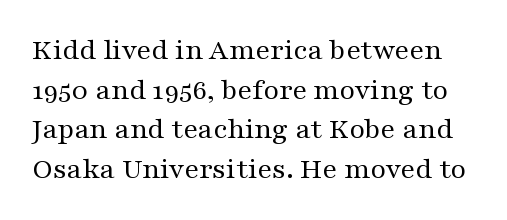
Notice how the stems are strictly vertical — no italics here. Small tapered or slab feet sit at the stroke ends, so this counts as serif. Descenders hang freely into open space. Note the varied advance widths — an 'i' is clearly narrower than an 'm'.
